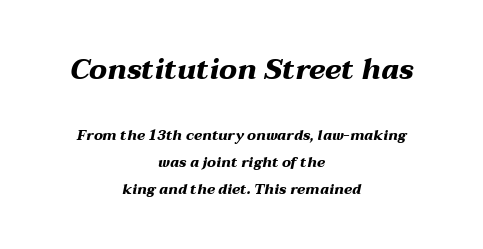
Rows of type keep a wide berth in the vertical direction. How heavy is the stroke? Heavy — this is a bold. You get the large type first, then a drop to smaller type. Slant detected: the letters are inclined.
